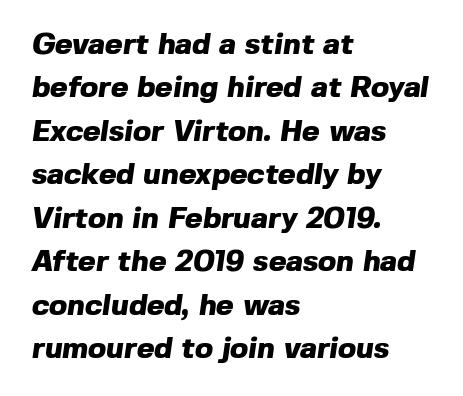
The image shows 30 px heavy sans-serif type; set left-aligned, normal line spacing (1.45x), normal letter spacing, not underlined; a medium x-height.
